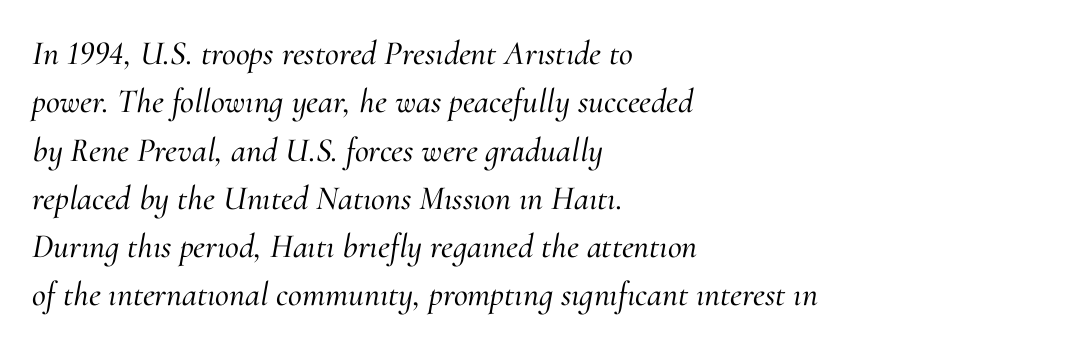
Q: Is the text italic (slanted)? A: Yes, it leans right by about 10 degrees.
Q: Is the typeface a serif or a sans-serif typeface? A: Serif.
Q: Is the text underlined? A: No.
Q: How is the paragraph aligned? A: Left-aligned.
Q: Is the spacing between letters normal or unusually wide? A: Normal.
Q: Is the spacing between lines tight, normal or loose? A: Normal.
Q: Width (condensed, normal, or wide)? A: Normal.
Q: Stroke contrast? A: Medium.
Q: x-height? A: Small.
Q: Monospaced? A: No.
